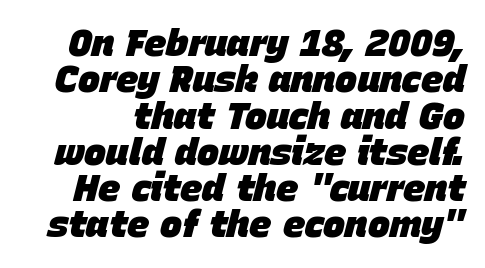
Q: Is the text bold? A: Yes.
Q: Is the text italic (slanted)? A: Yes, it leans right by about 15 degrees.
Q: Is the text underlined? A: No.
Q: Is the spacing between letters normal or unusually wide? A: Normal.
Q: Is the spacing between lines tight, normal or loose? A: Tight.
Q: Width (condensed, normal, or wide)? A: Normal.
Q: Stroke contrast? A: Low.
Q: x-height? A: Large.
Q: Monospaced? A: No.
